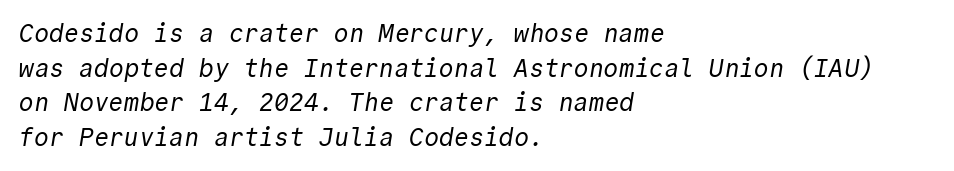
These lines keep a tight, regular rhythm from letter to letter. Quick note: underline off. This sample is left-justified, so line endings fall wherever the words run out. The cut favours lightness, reaching ordinary text weight at its darkest. Leading matches the norm, producing a regular column.
